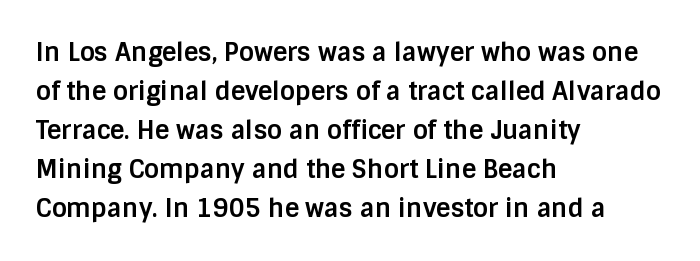
Q: Is the text bold? A: Yes.
Q: Is the text italic (slanted)? A: No, it is upright.
Q: Is the text underlined? A: No.
Q: How is the paragraph aligned? A: Left-aligned.
Q: Is the spacing between letters normal or unusually wide? A: Normal.
Q: Is the spacing between lines tight, normal or loose? A: Normal.
